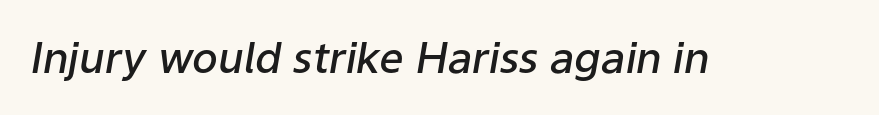
The image shows 43 px semibold type, italic (leaning right); set normal letter spacing, not underlined; low stroke contrast and a medium x-height.
